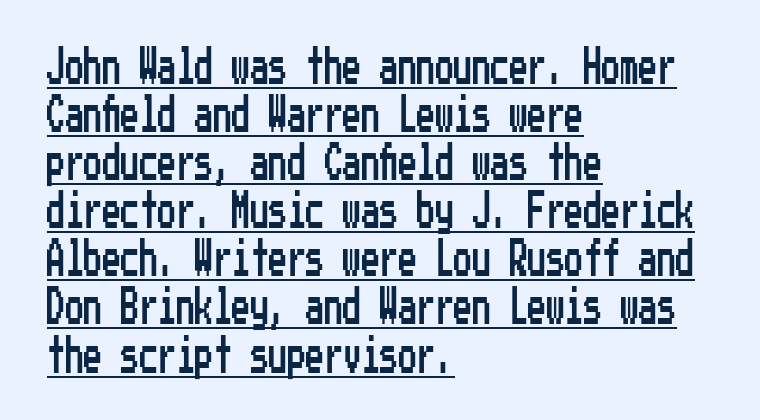
The image shows 37 px condensed sans-serif type, upright; set left-aligned, normal line spacing (1.3x), normal letter spacing, underlined; low stroke contrast and a medium x-height.
